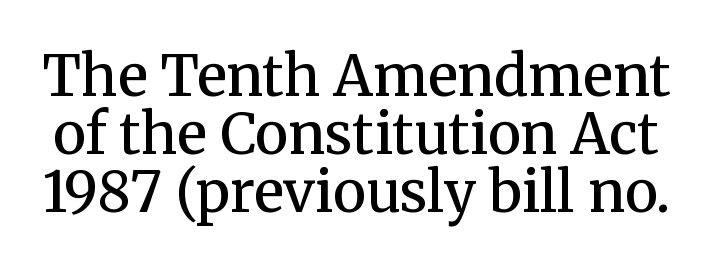
Q: Is the text bold? A: Semi-bold.
Q: Is the text italic (slanted)? A: No, it is upright.
Q: Is the typeface a serif or a sans-serif typeface? A: Serif.
Q: Is the text underlined? A: No.
Q: Is the spacing between letters normal or unusually wide? A: Normal.
Q: Is the spacing between lines tight, normal or loose? A: Tight.
Q: Width (condensed, normal, or wide)? A: Normal.
Q: Stroke contrast? A: Medium.
Q: x-height? A: Medium.
Q: Monospaced? A: No.
